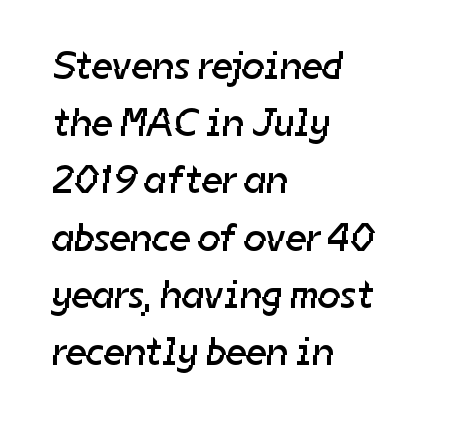
Q: Is the text bold? A: No.
Q: Is the typeface a serif or a sans-serif typeface? A: Sans-serif.
Q: Is the text underlined? A: No.
Q: How is the paragraph aligned? A: Left-aligned.
Q: Is the spacing between letters normal or unusually wide? A: Normal.
Q: Is the spacing between lines tight, normal or loose? A: Normal.
Q: Width (condensed, normal, or wide)? A: Normal.
Q: Stroke contrast? A: Low.
Q: x-height? A: Medium.
Q: Monospaced? A: No.
